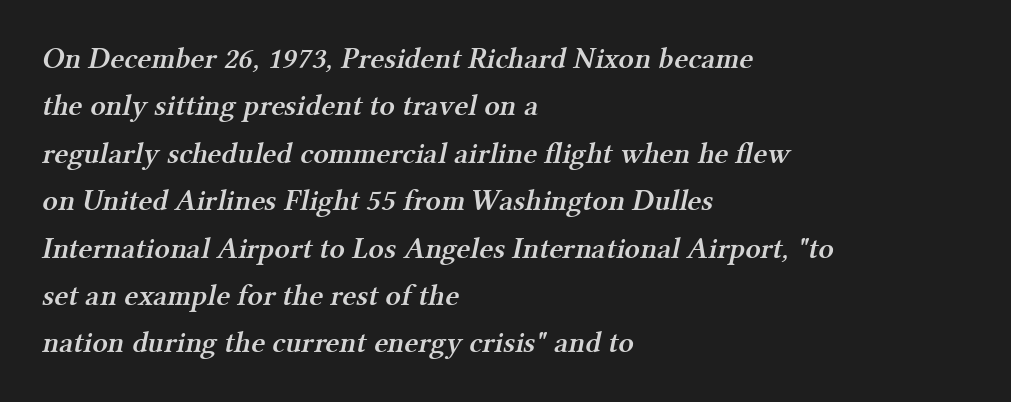
The image shows 30 px semibold serif type; set left-aligned, normal line spacing (1.58x), normal letter spacing, not underlined; medium stroke contrast and a medium x-height.
